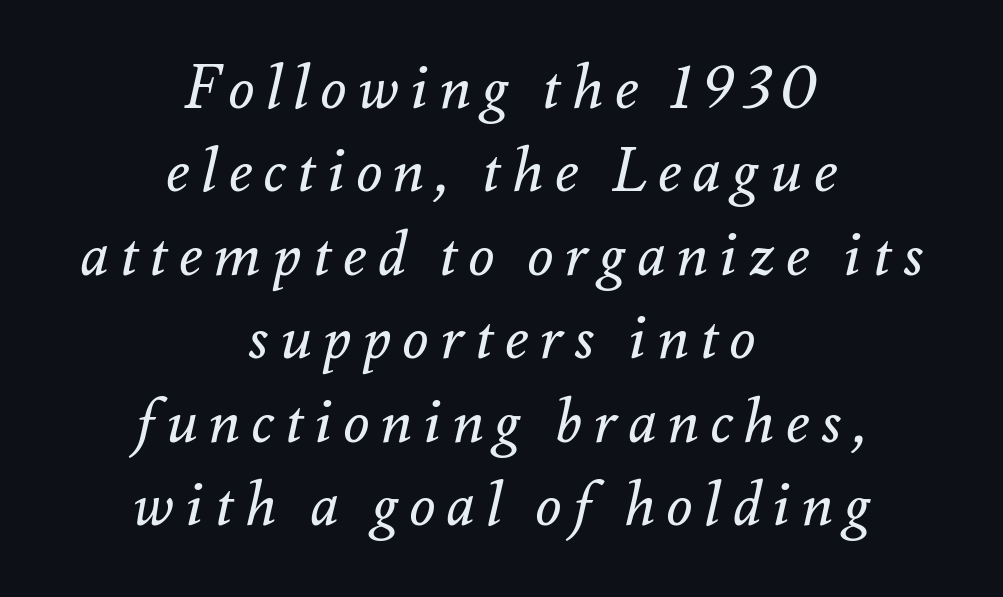
The rendering applies a slant to the glyphs. The typeface has the unassuming heft of standard copy or less. Leading: standard. Each line is balanced around a shared central axis.
